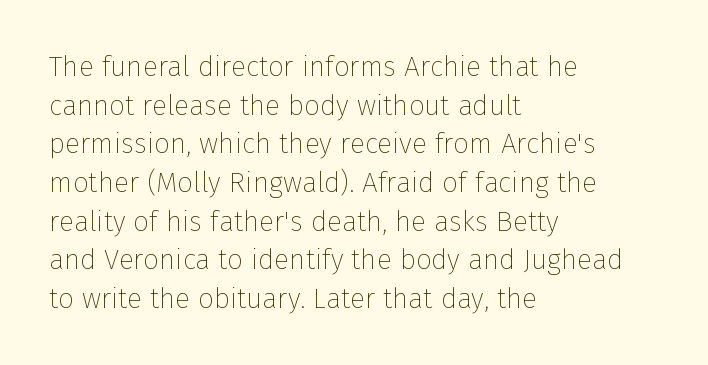
The image shows 28 px thin sans-serif type, upright; set left-aligned, normal line spacing (1.38x), normal letter spacing, not underlined; low stroke contrast and a medium x-height.
